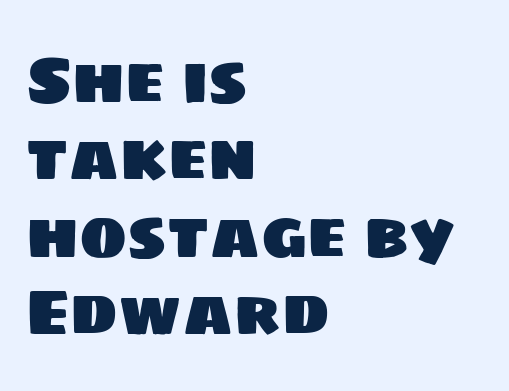
Letter spacing: default. Horizontal alignment here is leftward, the default for most running prose. Underline: absent. A sans-serif font was chosen for this passage. The face used here is proportionally spaced, like ordinary book or web type.
